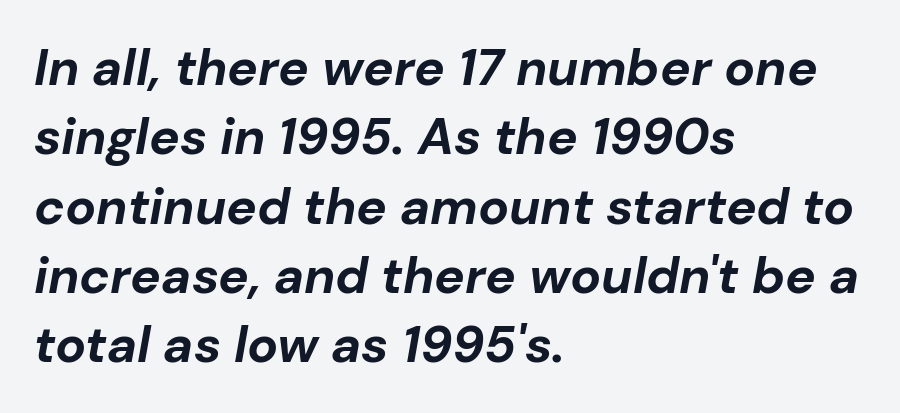
The image shows 51 px bold type, italic (leaning right); set left-aligned, normal line spacing (1.36x), normal letter spacing, not underlined; low stroke contrast and a medium x-height.
